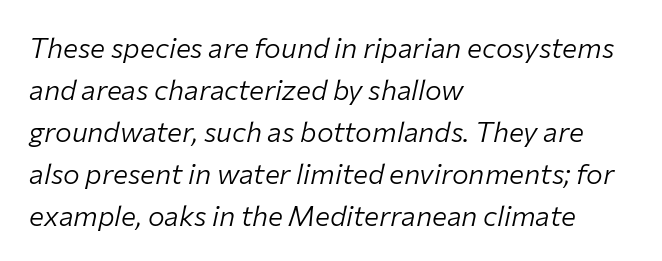
The rendering applies a slant to the glyphs. All the whitespace from short lines collects on the right. Is the type heavy? It reads as light-to-regular instead. The rendering keeps characters at their native spacing.
